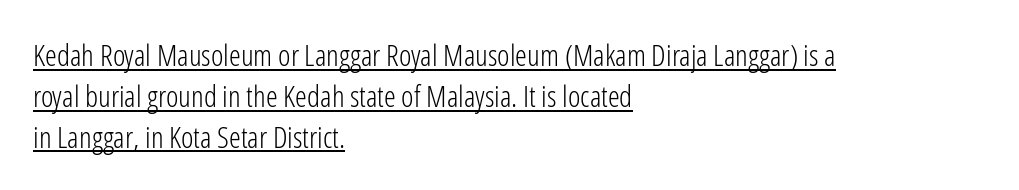
Q: Is the text bold? A: No.
Q: Is the text italic (slanted)? A: No, it is upright.
Q: Is the typeface a serif or a sans-serif typeface? A: Sans-serif.
Q: Is the text underlined? A: Yes.
Q: How is the paragraph aligned? A: Left-aligned.
Q: Is the spacing between letters normal or unusually wide? A: Normal.
Q: Is the spacing between lines tight, normal or loose? A: Normal.
Q: Width (condensed, normal, or wide)? A: Condensed.
Q: Stroke contrast? A: Low.
Q: x-height? A: Medium.
Q: Monospaced? A: No.
